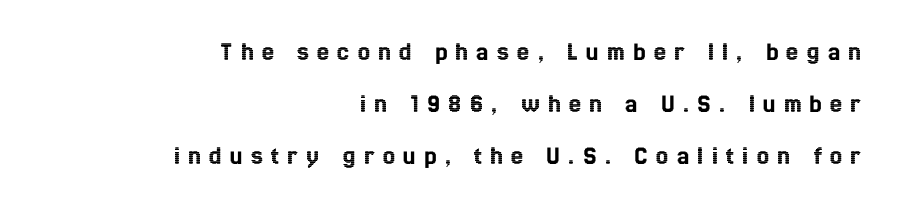
Q: Is the text italic (slanted)? A: No, it is upright.
Q: Is the text underlined? A: No.
Q: How is the paragraph aligned? A: Right-aligned.
Q: Is the spacing between letters normal or unusually wide? A: Unusually wide.
Q: Is the spacing between lines tight, normal or loose? A: Loose.
